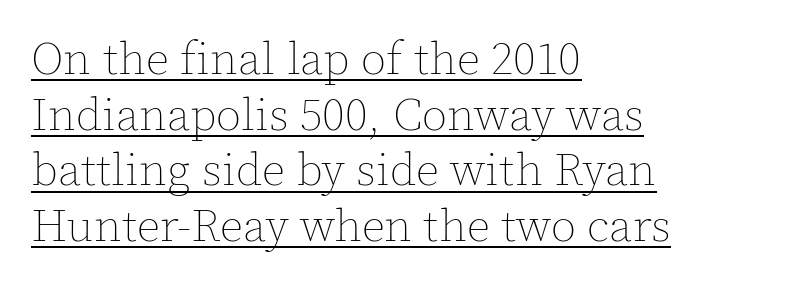
Every row of glyphs begins at an identical x-position on the left. Weight: not bold — regular or lighter. Each letter keeps its own natural width here, so spacing adapts to shape. Nobody touched the tracking dial on this one.
